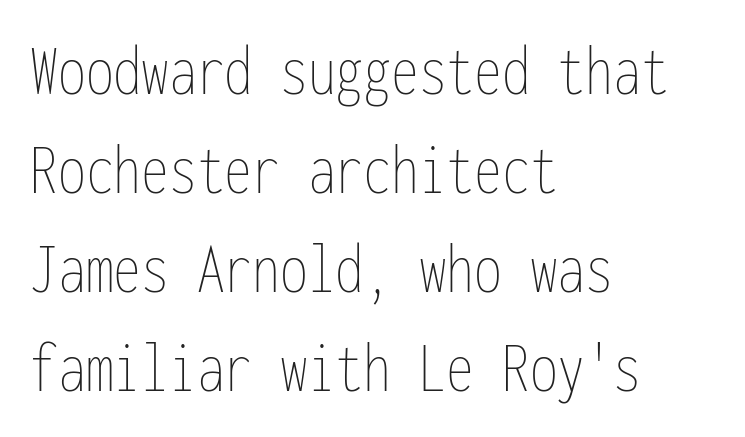
Is there much room between lines? A standard amount, neither cramped nor airy. The weight would be labelled regular, book, light, or lighter still. Every character sits straight up, as roman type does. Type without underlining.
